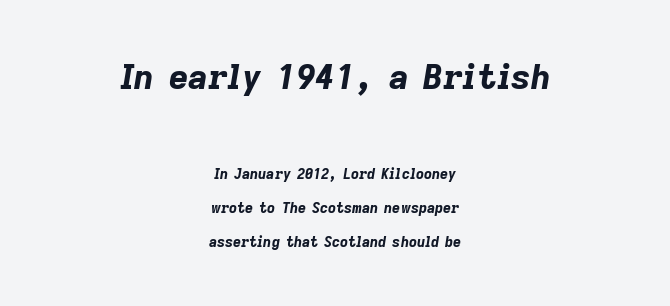
{"italic": "yes", "lean": "right", "slant_degrees": 9, "bold": "yes", "weight": "bold", "width": "normal", "stroke_contrast": "low", "x_height": "medium", "monospaced": "no", "underline": "no", "align": "center", "line_spacing": "loose", "line_spacing_ratio": 2.43, "letter_spacing": "normal", "letter_spacing_em": 0.0, "larger_block": "first", "size_ratio": 2.43, "glyph_px": 34}
